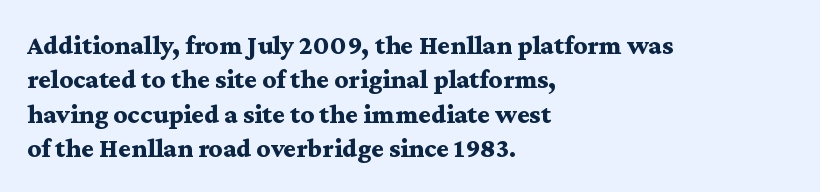
A typesetter would mark this as roman, not italic. Does the copy run flush right? No — it runs flush left. These words are printed bold, with thick strokes throughout. Successive baselines arrive at the customary interval. Caption: standard tracking, unaltered.
